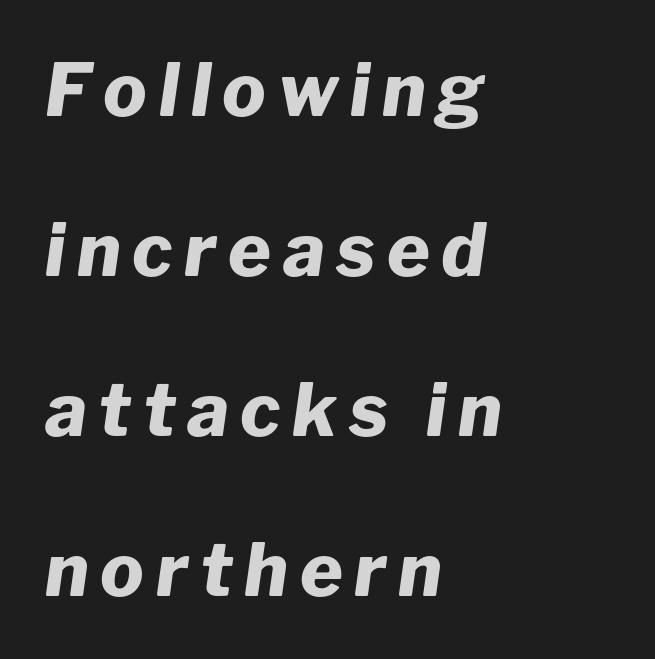
Q: Is the text bold? A: Yes.
Q: Is the text italic (slanted)? A: Yes, it leans right by about 8 degrees.
Q: Is the text underlined? A: No.
Q: How is the paragraph aligned? A: Left-aligned.
Q: Is the spacing between lines tight, normal or loose? A: Loose.
Q: Width (condensed, normal, or wide)? A: Normal.
Q: Stroke contrast? A: Low.
Q: x-height? A: Medium.
Q: Monospaced? A: No.
